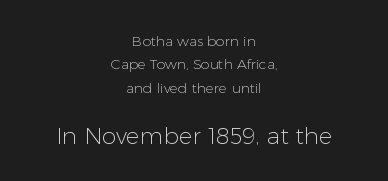
The image shows 23 px text type, upright; set centered, normal line spacing (1.67x), normal letter spacing, not underlined; the second (bottom) block is 1.64x larger.
